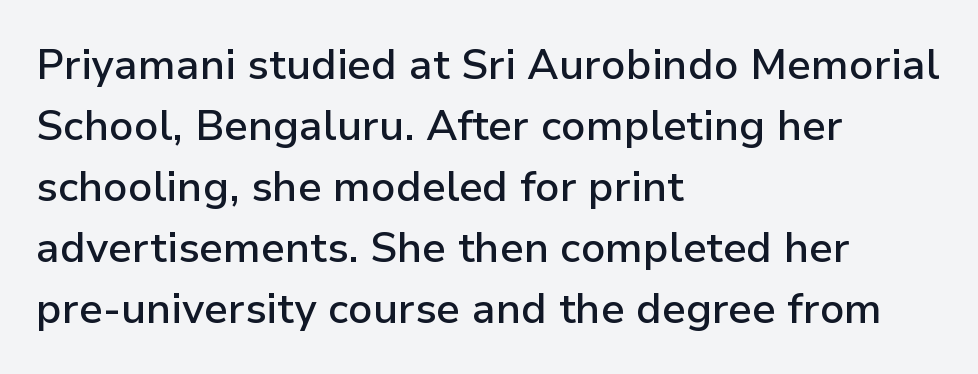
Q: Is the text bold? A: Semi-bold.
Q: Is the text italic (slanted)? A: No, it is upright.
Q: Is the typeface a serif or a sans-serif typeface? A: Sans-serif.
Q: Is the text underlined? A: No.
Q: How is the paragraph aligned? A: Left-aligned.
Q: Is the spacing between letters normal or unusually wide? A: Normal.
Q: Is the spacing between lines tight, normal or loose? A: Normal.
Q: Width (condensed, normal, or wide)? A: Normal.
Q: Stroke contrast? A: Low.
Q: x-height? A: Medium.
Q: Monospaced? A: No.
